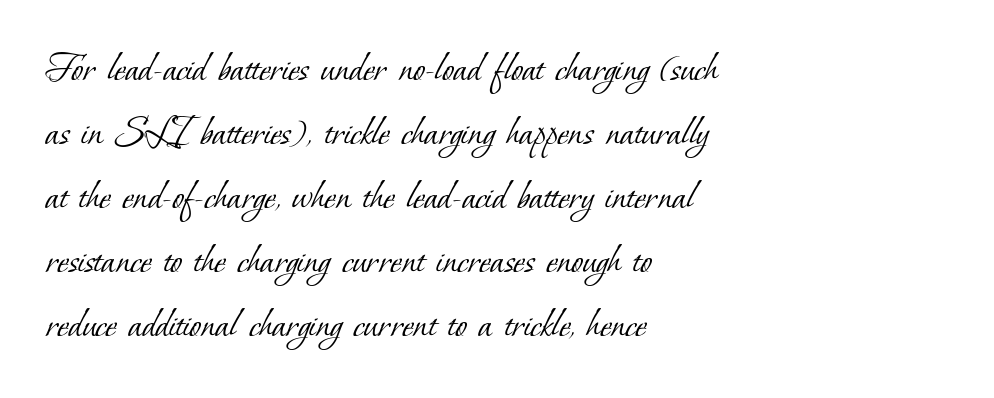
A quiet, ordinary-to-light weight characterises the typeface. Inter-character spacing is left at the font's built-in metrics. The type family on display is of the serif kind. The text block is weighted toward the left margin, trailing off unevenly rightward.
